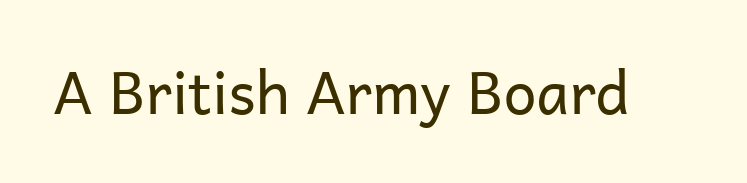
Q: Is the text bold? A: No.
Q: Is the text italic (slanted)? A: No, it is upright.
Q: Is the typeface a serif or a sans-serif typeface? A: Sans-serif.
Q: Is the text underlined? A: No.
Q: Is the spacing between letters normal or unusually wide? A: Normal.
Q: Width (condensed, normal, or wide)? A: Normal.
Q: Stroke contrast? A: Low.
Q: x-height? A: Medium.
Q: Monospaced? A: No.
